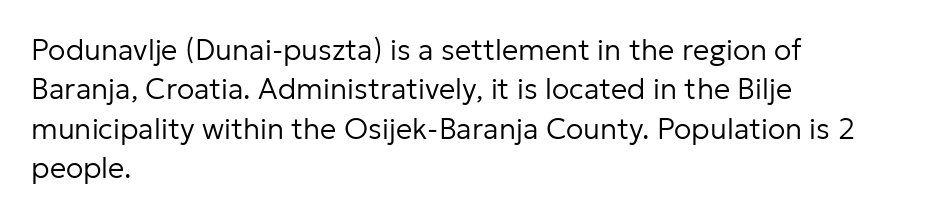
Q: Is the text bold? A: No.
Q: Is the text italic (slanted)? A: No, it is upright.
Q: Is the typeface a serif or a sans-serif typeface? A: Sans-serif.
Q: Is the text underlined? A: No.
Q: How is the paragraph aligned? A: Left-aligned.
Q: Is the spacing between letters normal or unusually wide? A: Normal.
Q: Is the spacing between lines tight, normal or loose? A: Normal.
Q: Width (condensed, normal, or wide)? A: Normal.
Q: Stroke contrast? A: Low.
Q: x-height? A: Medium.
Q: Monospaced? A: No.
